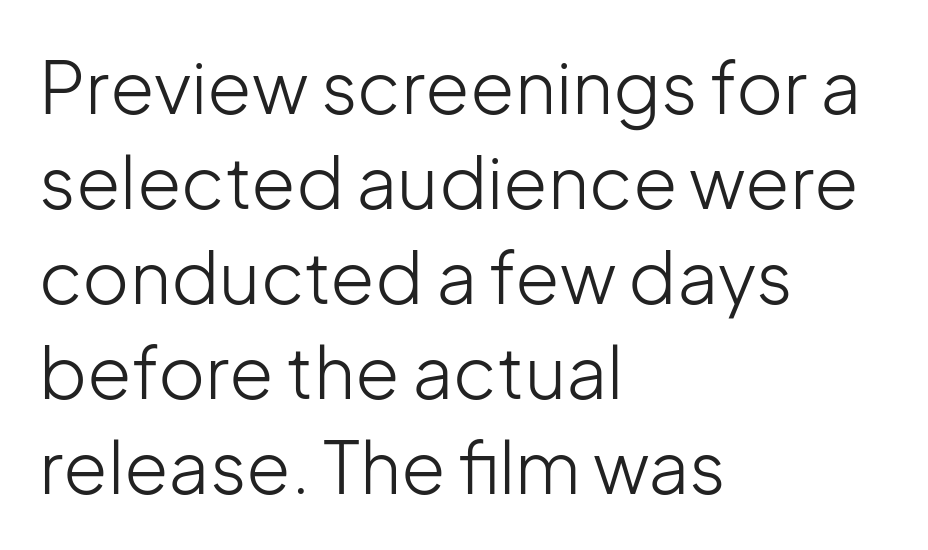
Q: Is the text bold? A: No.
Q: Is the text italic (slanted)? A: No, it is upright.
Q: Is the typeface a serif or a sans-serif typeface? A: Sans-serif.
Q: Is the text underlined? A: No.
Q: How is the paragraph aligned? A: Left-aligned.
Q: Is the spacing between letters normal or unusually wide? A: Normal.
Q: Is the spacing between lines tight, normal or loose? A: Normal.
Q: Width (condensed, normal, or wide)? A: Normal.
Q: Stroke contrast? A: Low.
Q: x-height? A: Medium.
Q: Monospaced? A: No.
